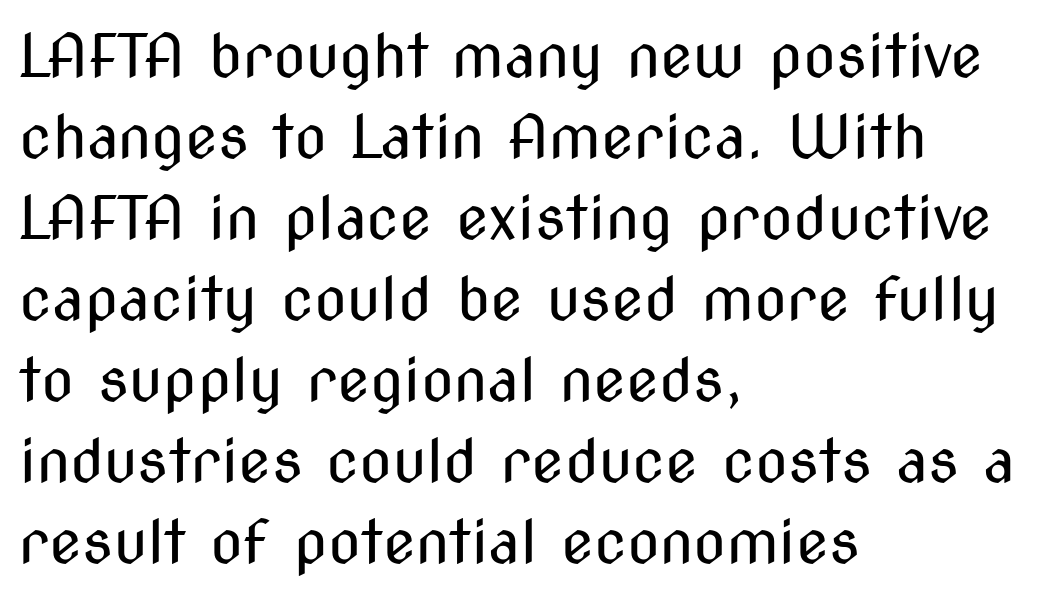
{"serif": "no", "italic": "no", "bold": "no", "weight": "regular", "width": "condensed", "stroke_contrast": "medium", "x_height": "medium", "monospaced": "no", "underline": "no", "align": "left", "line_spacing": "normal", "line_spacing_ratio": 1.35, "letter_spacing": "normal", "letter_spacing_em": 0.0, "glyph_px": 60}
